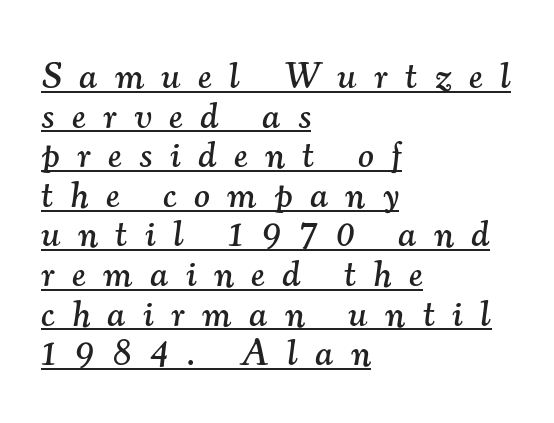
Someone cranked the tracking dial way up on this one. The face used here is proportionally spaced, like ordinary book or web type. The glyphs in this specimen are seriffed. The string is rendered with underlining switched on.
